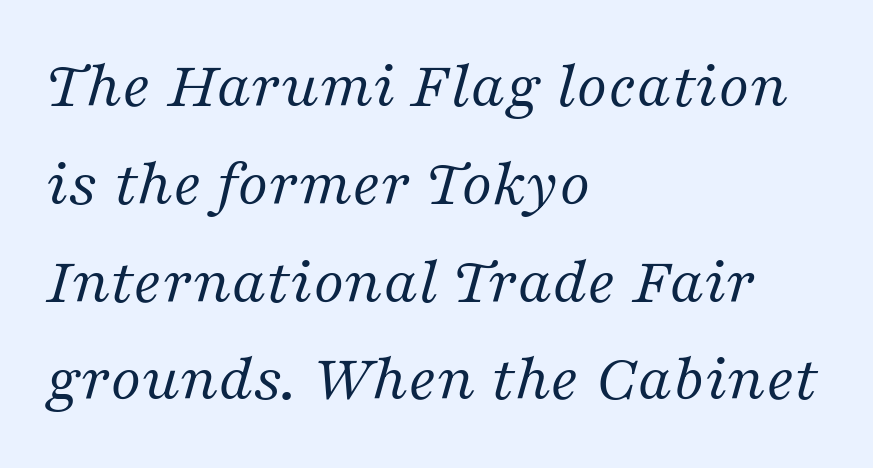
One glance says typical: line gaps are just what's usual. Weight: not bold — regular or lighter. Observe the ordinary spacing: letters are neighbours, not strangers. In terms of letterform style, serifs are clearly present. The passage shown is not underscored anywhere. Proportional: the letters do not fall into vertical columns.
